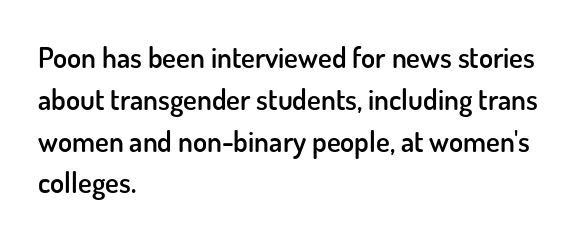
The image shows 29 px semibold sans-serif type, upright; set left-aligned, normal line spacing (1.44x), normal letter spacing, not underlined; low stroke contrast and a small x-height.
